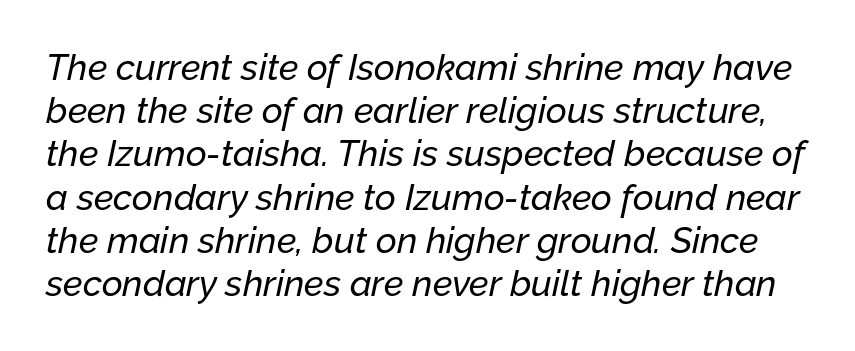
A typesetter would call this proportional, since set widths differ per character. A typesetter would call this zero additional tracking. The gap between lines stays unmarked. Rendered with sloped, italic letterforms.
